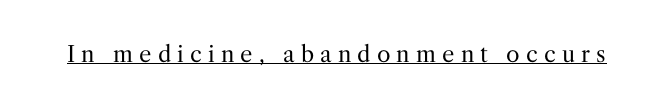
The image shows 22 px text type, upright; set unusually wide letter spacing (+0.28 em), underlined.
